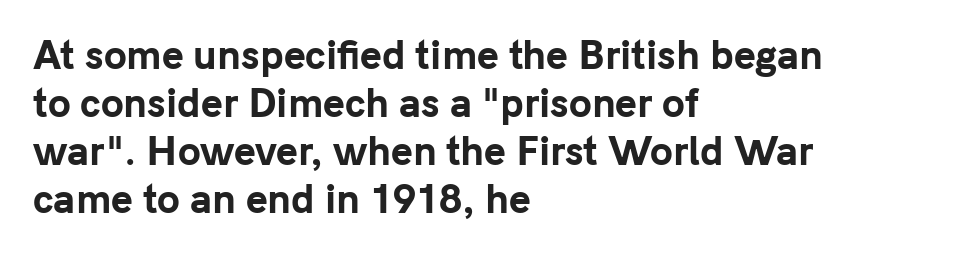
{"serif": "no", "italic": "no", "bold": "yes", "weight": "bold", "width": "normal", "stroke_contrast": "low", "x_height": "medium", "monospaced": "no", "underline": "no", "align": "left", "line_spacing": "normal", "line_spacing_ratio": 1.3, "letter_spacing": "normal", "letter_spacing_em": 0.0, "glyph_px": 37}
